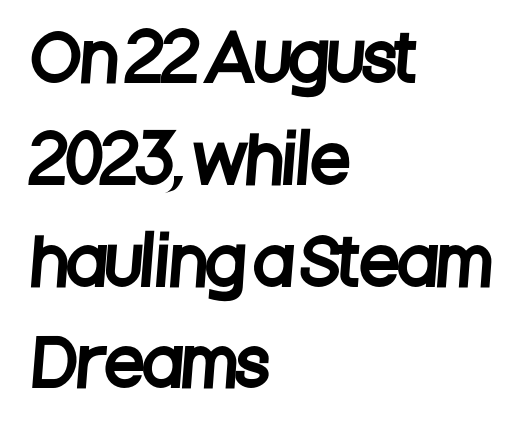
A sans-serif font was chosen for this passage. Clear beneath every line of the passage. The space between consecutive lines is moderate. Is this a fixed-width face? No — the glyphs have proportional, varying widths. Every row of glyphs begins at an identical x-position on the left. Letter spacing: default.
